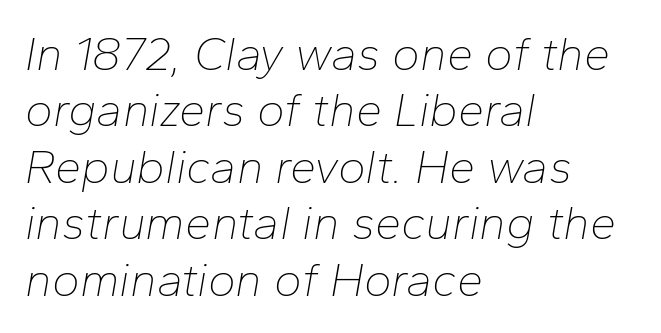
{"italic": "yes", "lean": "right", "slant_degrees": 10, "bold": "no", "weight": "thin", "width": "normal", "stroke_contrast": "low", "x_height": "medium", "monospaced": "no", "underline": "no", "align": "left", "line_spacing_ratio": 1.2, "letter_spacing": "normal", "letter_spacing_em": 0.0, "glyph_px": 47}
